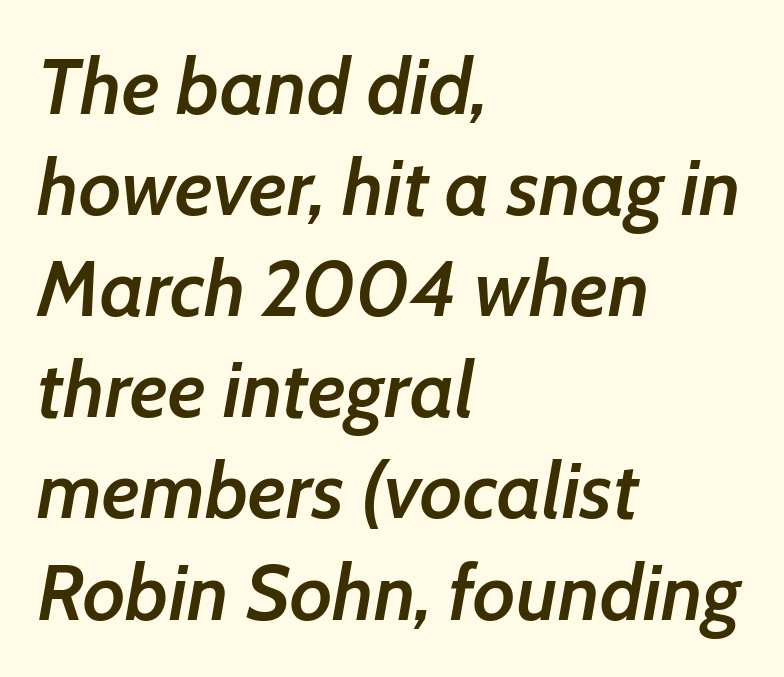
The image shows 79 px semibold type, italic (leaning right); set left-aligned, normal line spacing (1.28x), normal letter spacing, not underlined; low stroke contrast and a medium x-height.
